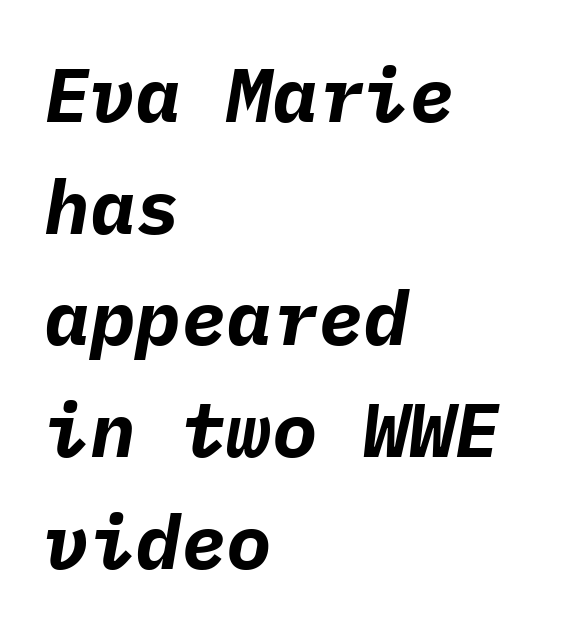
{"italic": "yes", "lean": "right", "slant_degrees": 9, "bold": "yes", "weight": "bold", "width": "normal", "stroke_contrast": "low", "x_height": "medium", "monospaced": "yes", "underline": "no", "align": "left", "line_spacing": "normal", "line_spacing_ratio": 1.47, "letter_spacing": "normal", "letter_spacing_em": 0.0, "glyph_px": 76}
